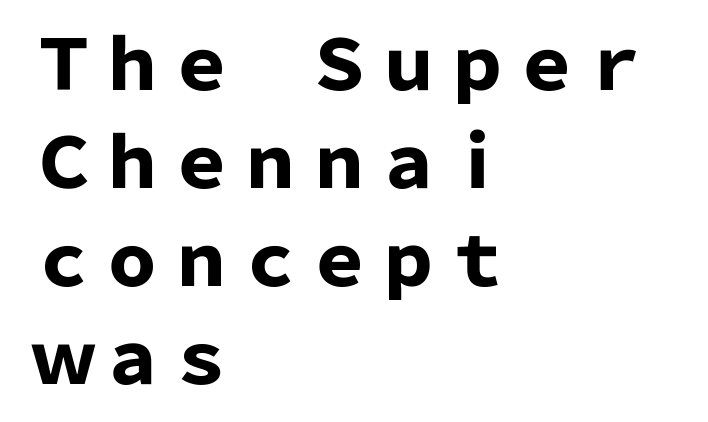
This rendering features lettering with no underline. The face used here is a sans, in the tradition of grotesques and geometrics. In terms of posture, this sample is upright. The compositor pushed each line to the left boundary. Caption: bold face, heavy strokes. The type is set solid horizontally, with unmodified tracking.
